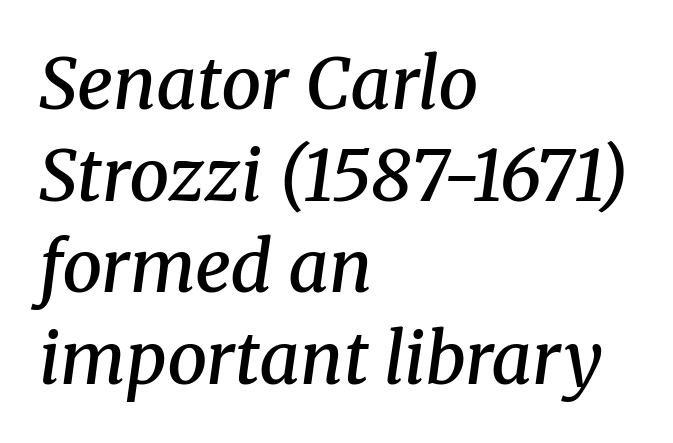
The passage shown is semibold, sitting just below true bold. The string is rendered with underlining switched off. Looks like regular typesetting: each glyph gets only the width it needs. Look at the bottom of the vertical strokes: they flare into serifs here.
